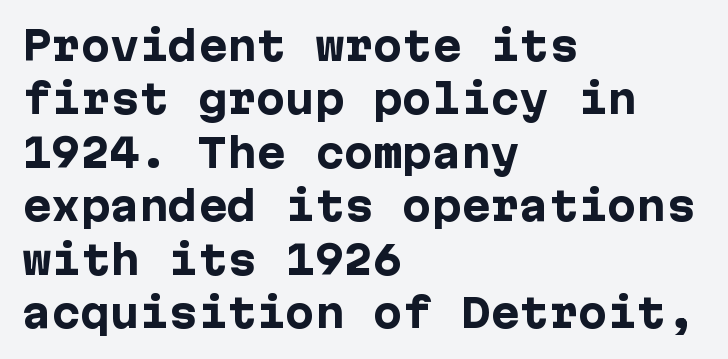
The image shows 39 px heavy sans-serif type, upright; set left-aligned, normal line spacing (1.37x), normal letter spacing, not underlined; low stroke contrast and a medium x-height.
